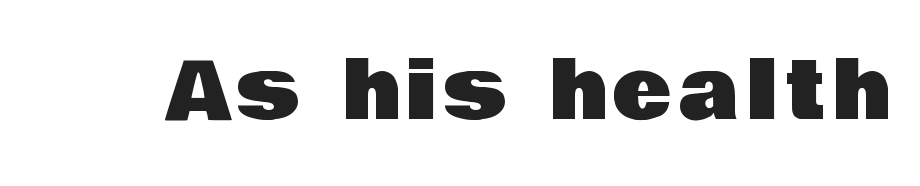
Type without underlining. Is this a fixed-width face? No — the glyphs have proportional, varying widths. What kind of face is this? One without serifs — a sans. The type sits square on the baseline with zero lean.
